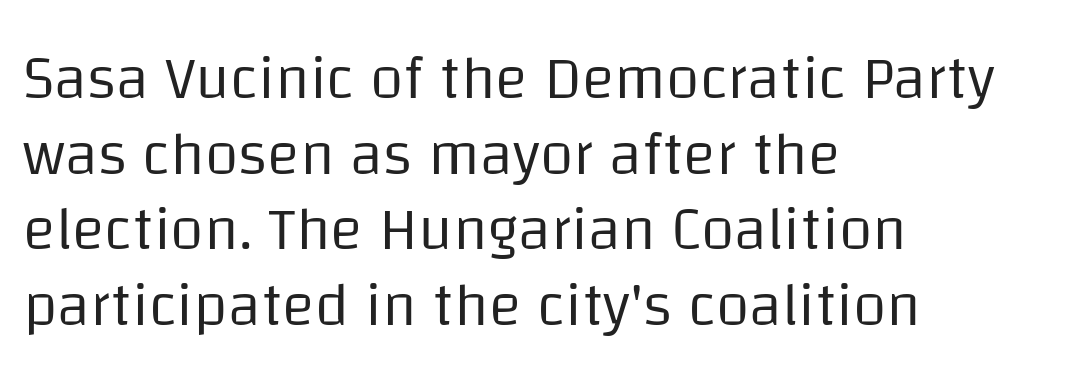
{"serif": "no", "italic": "no", "bold": "no", "weight": "regular", "width": "normal", "stroke_contrast": "low", "x_height": "large", "monospaced": "no", "underline": "no", "align": "left", "line_spacing_ratio": 1.24, "letter_spacing": "normal", "letter_spacing_em": 0.0, "glyph_px": 61}
